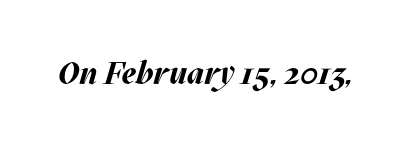
Q: Is the text bold? A: Yes.
Q: Is the text italic (slanted)? A: Yes, it leans right by about 17 degrees.
Q: Is the text underlined? A: No.
Q: Is the spacing between letters normal or unusually wide? A: Normal.
Q: Width (condensed, normal, or wide)? A: Normal.
Q: Stroke contrast? A: Medium.
Q: x-height? A: Large.
Q: Monospaced? A: No.
